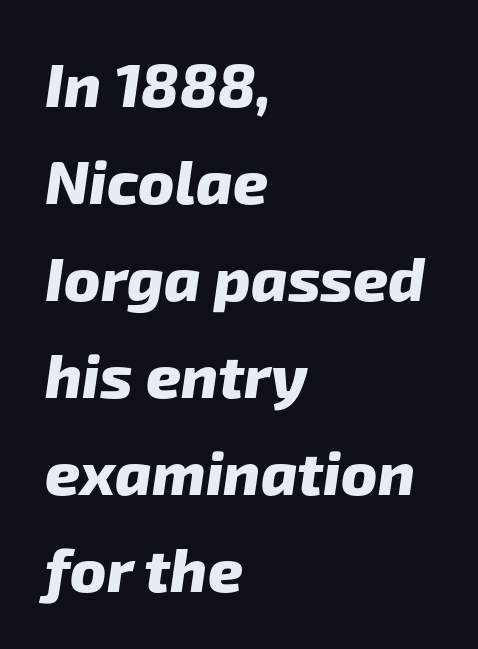
The image shows 61 px heavy sans-serif type; set left-aligned, normal line spacing (1.59x), normal letter spacing, not underlined; low stroke contrast and a medium x-height.
